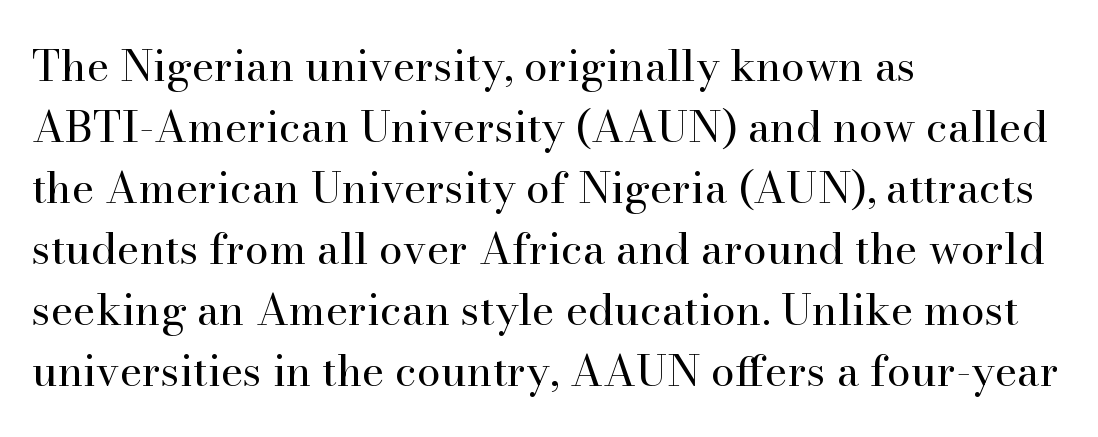
Q: Is the text bold? A: No.
Q: Is the text italic (slanted)? A: No, it is upright.
Q: Is the typeface a serif or a sans-serif typeface? A: Serif.
Q: Is the text underlined? A: No.
Q: How is the paragraph aligned? A: Left-aligned.
Q: Is the spacing between letters normal or unusually wide? A: Normal.
Q: Is the spacing between lines tight, normal or loose? A: Normal.
Q: Width (condensed, normal, or wide)? A: Normal.
Q: Stroke contrast? A: High.
Q: x-height? A: Small.
Q: Monospaced? A: No.
